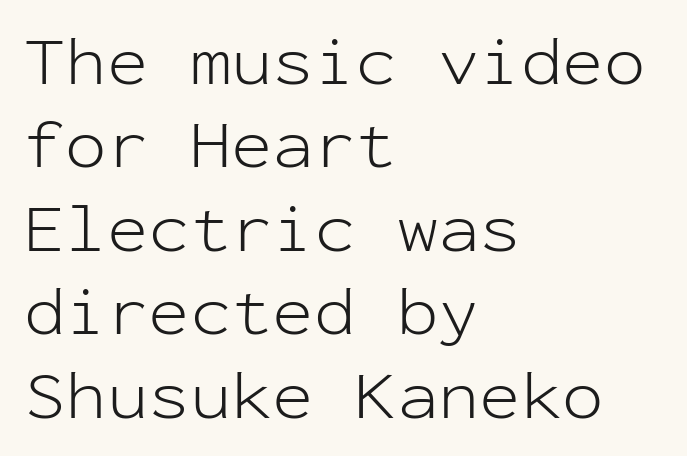
{"serif": "no", "italic": "no", "bold": "no", "weight": "light", "width": "normal", "stroke_contrast": "low", "x_height": "medium", "monospaced": "yes", "underline": "no", "align": "left", "line_spacing_ratio": 1.21, "letter_spacing": "normal", "letter_spacing_em": 0.0, "glyph_px": 69}
